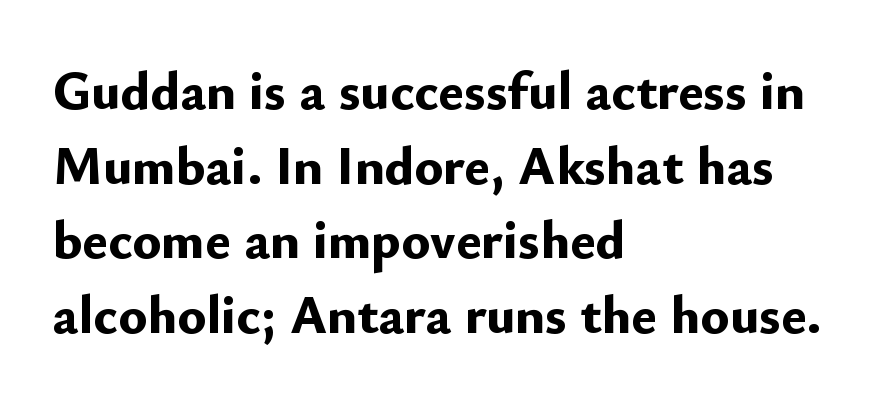
The image shows 54 px bold sans-serif type, upright; set left-aligned, normal line spacing (1.38x), normal letter spacing, not underlined; low stroke contrast and a small x-height.
